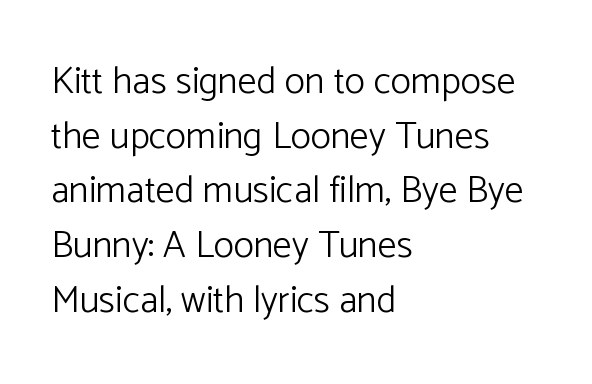
This sample has the flowing, uneven cadence of proportional lettering. Whoever set this chose a conventional vertical rhythm. Typeset ragged right — the left edge is the straight one. The typography opts for an upright posture over an oblique one. Spacing between characters is what you'd get straight out of the box.
